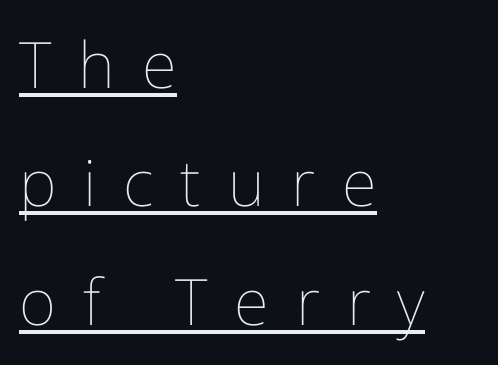
The letters are spread apart with noticeably loose tracking. These lines stack with their left ends in a neat column. If you drew a line through each stem, it would be perfectly vertical. Note the varied advance widths — an 'i' is clearly narrower than an 'm'.
